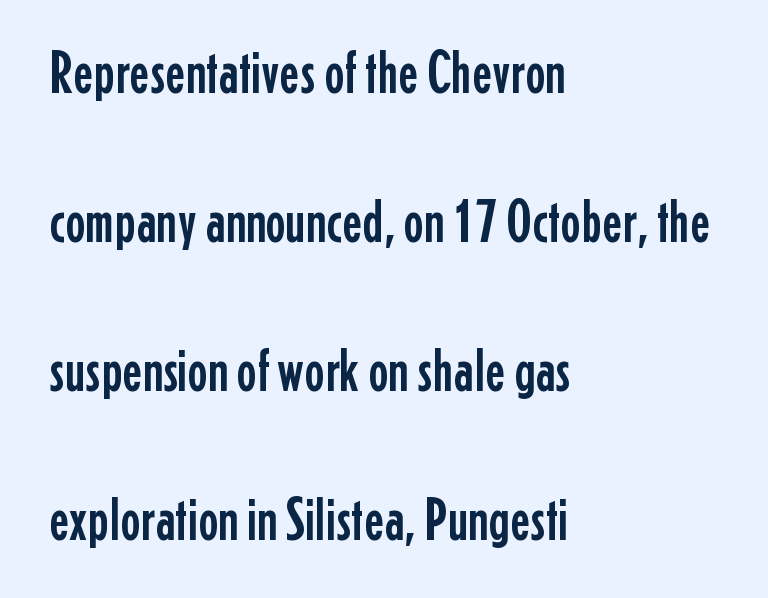
Q: Is the text italic (slanted)? A: No, it is upright.
Q: Is the typeface a serif or a sans-serif typeface? A: Sans-serif.
Q: Is the text underlined? A: No.
Q: How is the paragraph aligned? A: Left-aligned.
Q: Is the spacing between letters normal or unusually wide? A: Normal.
Q: Is the spacing between lines tight, normal or loose? A: Loose.
Q: Width (condensed, normal, or wide)? A: Condensed.
Q: Stroke contrast? A: Low.
Q: x-height? A: Medium.
Q: Monospaced? A: No.
